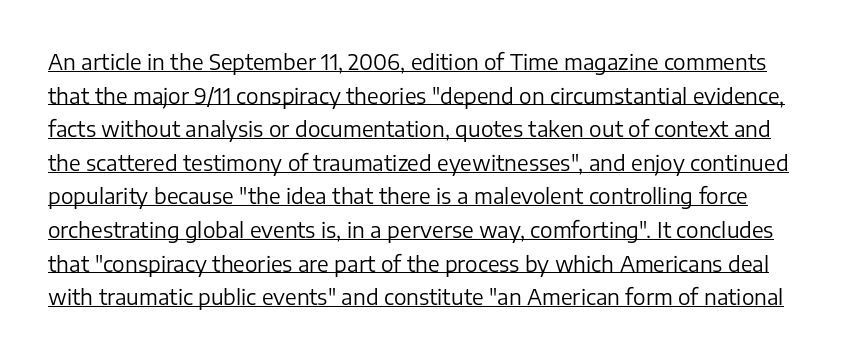
Q: Is the text bold? A: No.
Q: Is the text italic (slanted)? A: No, it is upright.
Q: Is the text underlined? A: Yes.
Q: Is the spacing between letters normal or unusually wide? A: Normal.
Q: Is the spacing between lines tight, normal or loose? A: Normal.
